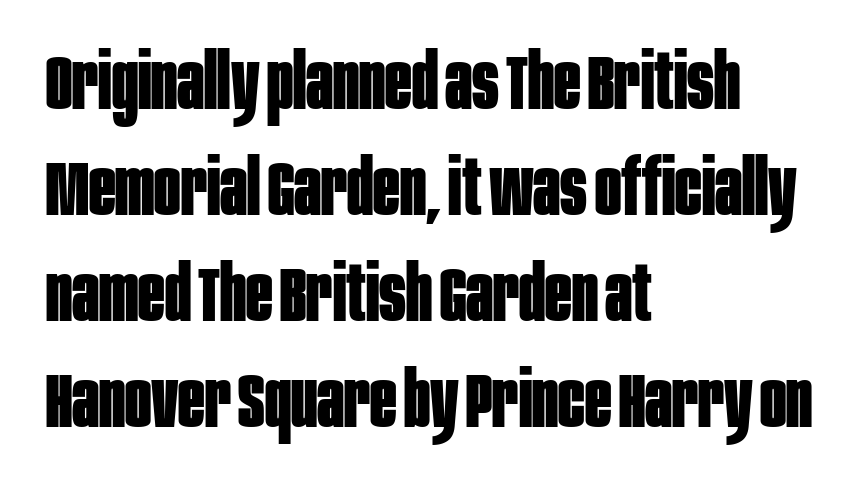
Each word holds together tightly as a unit, with standard inter-letter gaps. Thick stems and heavy bowls — unmistakably bold. The vertical gap from one line to the next is medium. Is the block centered? No — it sits flush against the left margin.
